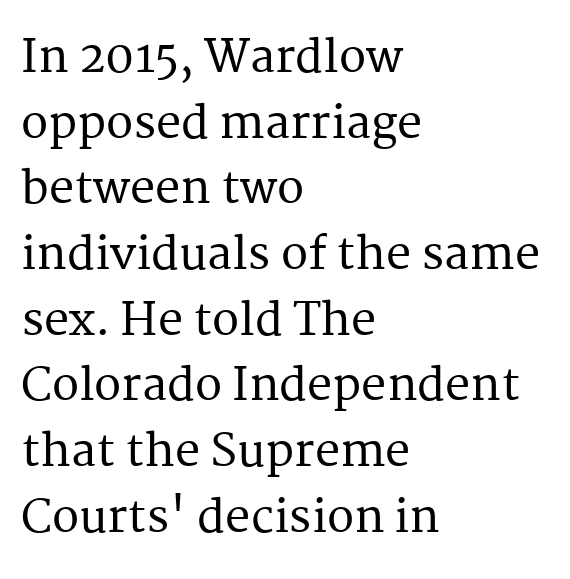
Q: Is the text italic (slanted)? A: No, it is upright.
Q: Is the typeface a serif or a sans-serif typeface? A: Serif.
Q: Is the text underlined? A: No.
Q: How is the paragraph aligned? A: Left-aligned.
Q: Is the spacing between letters normal or unusually wide? A: Normal.
Q: Is the spacing between lines tight, normal or loose? A: Normal.
Q: Width (condensed, normal, or wide)? A: Normal.
Q: Stroke contrast? A: Medium.
Q: x-height? A: Medium.
Q: Monospaced? A: No.
